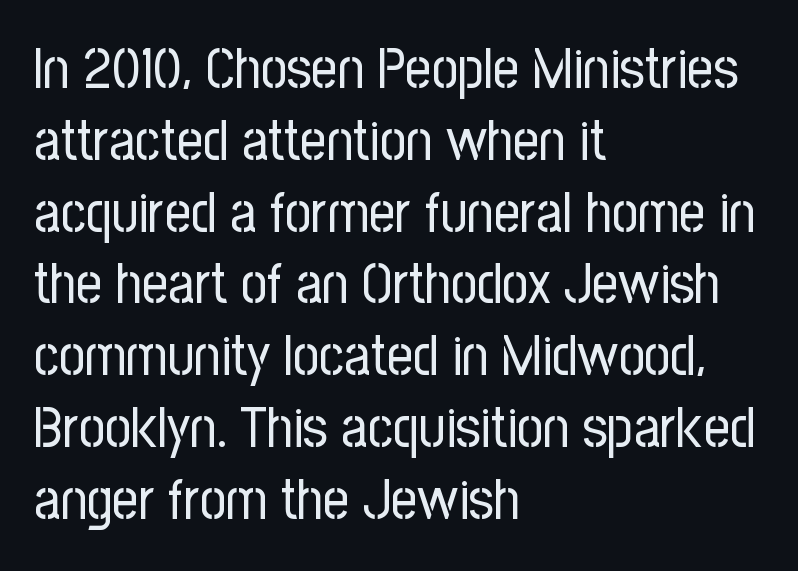
Q: Is the text bold? A: No.
Q: Is the text italic (slanted)? A: No, it is upright.
Q: Is the typeface a serif or a sans-serif typeface? A: Sans-serif.
Q: Is the text underlined? A: No.
Q: How is the paragraph aligned? A: Left-aligned.
Q: Is the spacing between letters normal or unusually wide? A: Normal.
Q: Is the spacing between lines tight, normal or loose? A: Normal.
Q: Width (condensed, normal, or wide)? A: Condensed.
Q: Stroke contrast? A: Low.
Q: x-height? A: Medium.
Q: Monospaced? A: No.
